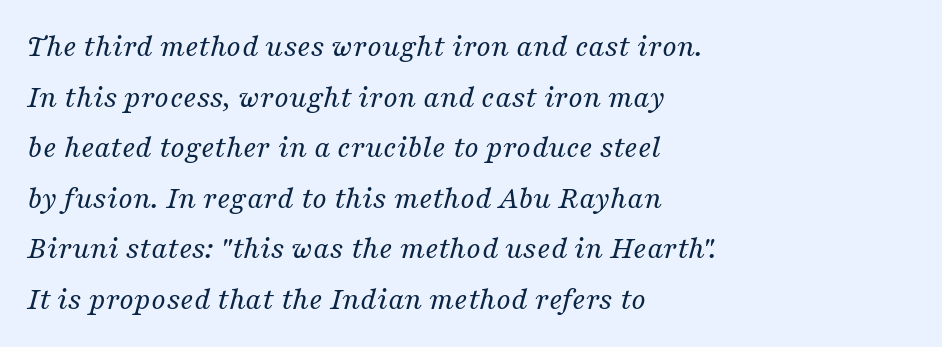
Each line starts at the same left margin while the right side varies. The specimen reads as italic at a glance. The foot of each line stays bare and open. Proportional: the letters do not fall into vertical columns. The line-height multiplier appears to be the usual default.
